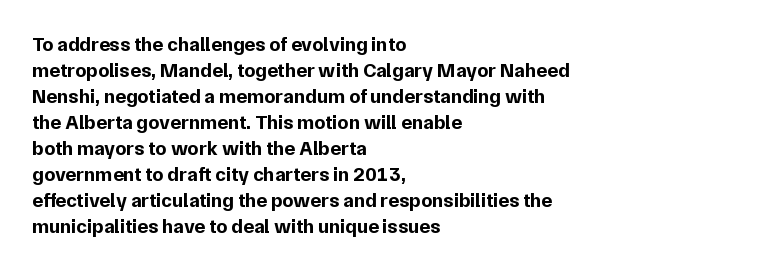
The lettering holds an erect, upright posture throughout. The text block is weighted toward the left margin, trailing off unevenly rightward. The strokes are fattened all the way to bold. Bare-footed words on every line.
